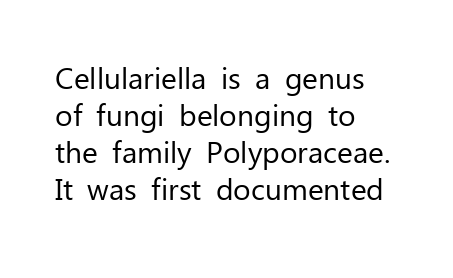
The image shows 30 px regular-weight sans-serif type, upright; set left-aligned, line spacing 1.23x, normal letter spacing, not underlined; low stroke contrast and a medium x-height.
